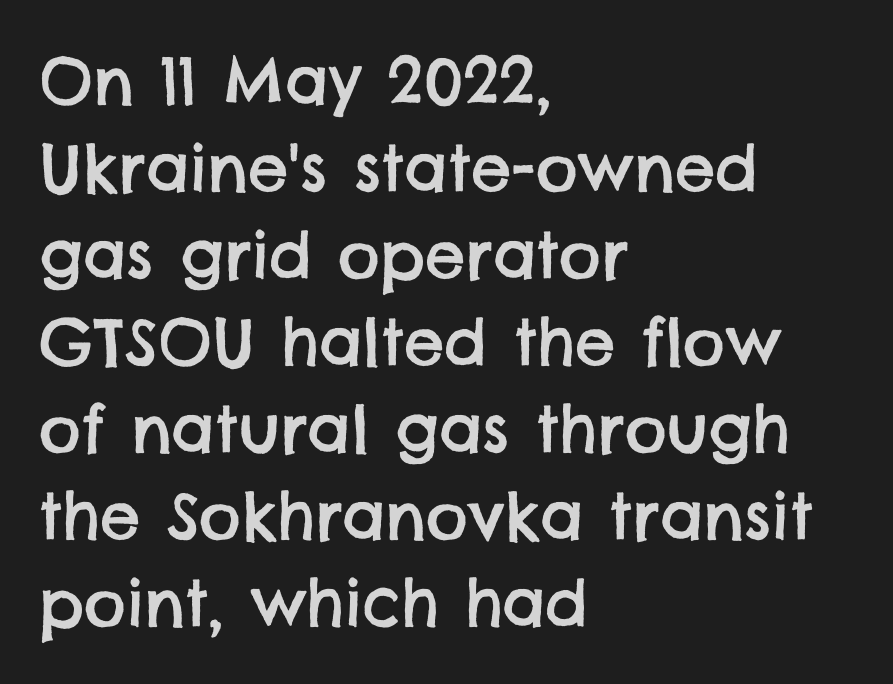
The image shows 64 px sans-serif type; set left-aligned, normal line spacing (1.36x), normal letter spacing, not underlined; low stroke contrast and a large x-height.
